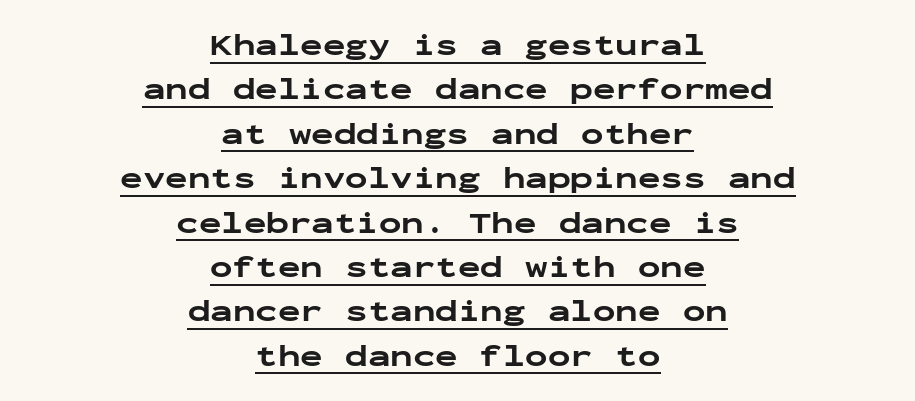
Layout note: lines centered. Heavy-handed strokes throughout: this text is bold. Type style note: lacks serifs. Has an underline been added? It has. Summary of vertical rhythm: regular, with standard interline spacing.
